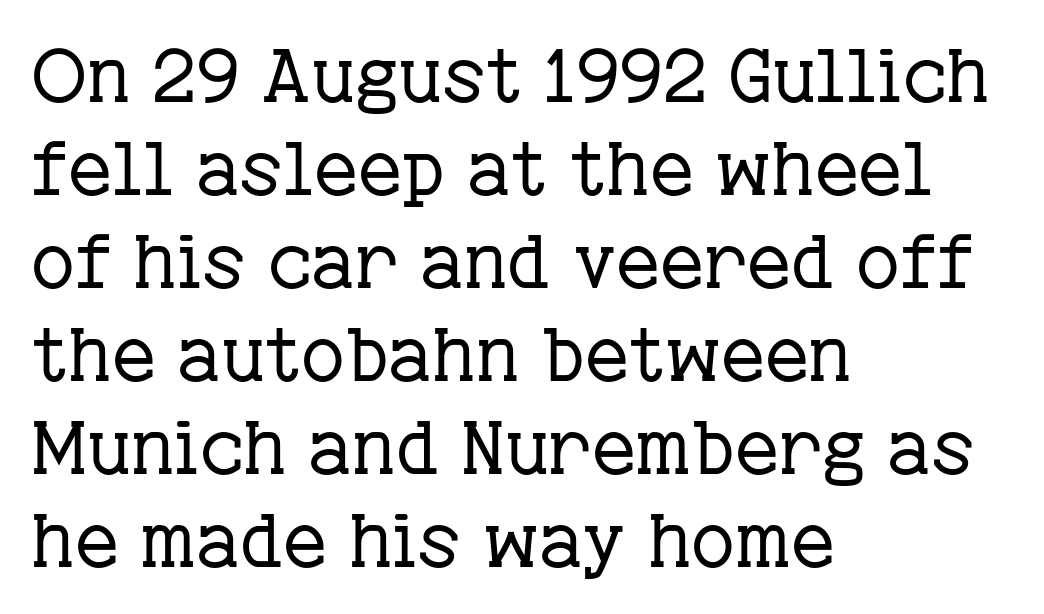
Q: Is the text bold? A: No.
Q: Is the text italic (slanted)? A: No, it is upright.
Q: Is the typeface a serif or a sans-serif typeface? A: Serif.
Q: Is the text underlined? A: No.
Q: How is the paragraph aligned? A: Left-aligned.
Q: Is the spacing between letters normal or unusually wide? A: Normal.
Q: Width (condensed, normal, or wide)? A: Normal.
Q: Stroke contrast? A: Low.
Q: x-height? A: Medium.
Q: Monospaced? A: No.
